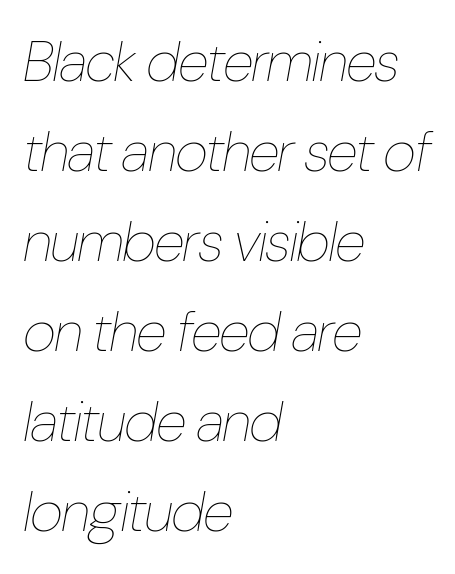
Tracking value appears to be zero — textbook default spacing. This rendering uses left alignment, leaving the right contour irregular. Italic: yes, the glyphs are oblique. Has an underline been added? It has not. How would I describe the line gaps? Plain and ordinary.
